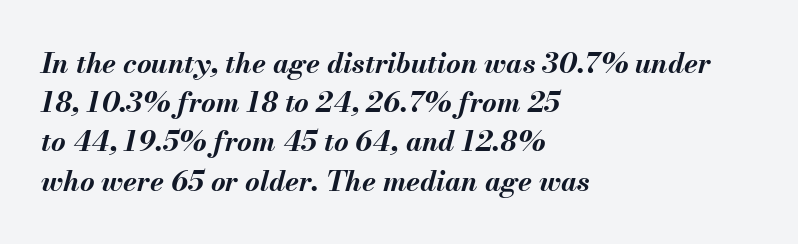
The image shows 28 px bold type, italic (leaning right); set left-aligned, normal line spacing (1.4x), normal letter spacing, not underlined; medium stroke contrast and a small x-height.
